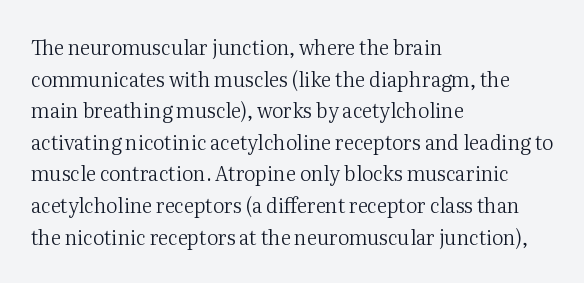
Q: Is the text bold? A: No.
Q: Is the text italic (slanted)? A: No, it is upright.
Q: Is the text underlined? A: No.
Q: How is the paragraph aligned? A: Left-aligned.
Q: Is the spacing between letters normal or unusually wide? A: Normal.
Q: Is the spacing between lines tight, normal or loose? A: Normal.
